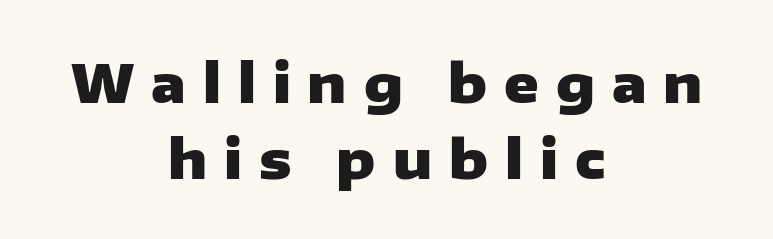
Q: Is the text bold? A: Yes.
Q: Is the text italic (slanted)? A: No, it is upright.
Q: Is the typeface a serif or a sans-serif typeface? A: Sans-serif.
Q: Is the text underlined? A: No.
Q: How is the paragraph aligned? A: Centered.
Q: Is the spacing between letters normal or unusually wide? A: Unusually wide.
Q: Is the spacing between lines tight, normal or loose? A: Normal.
Q: Width (condensed, normal, or wide)? A: Wide.
Q: Stroke contrast? A: Low.
Q: x-height? A: Medium.
Q: Monospaced? A: No.
